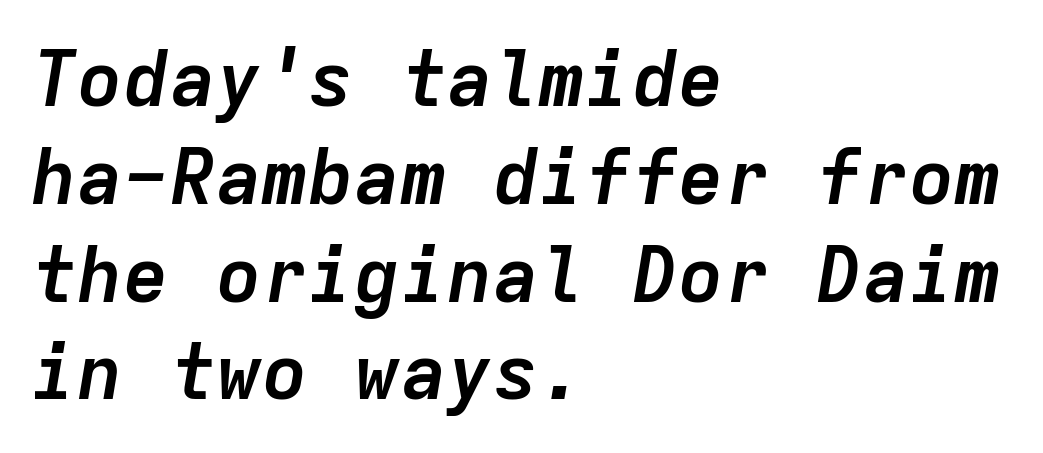
The image shows 77 px semibold type, italic (leaning right), monospaced; set left-aligned, normal line spacing (1.27x), normal letter spacing, not underlined; low stroke contrast and a medium x-height.
